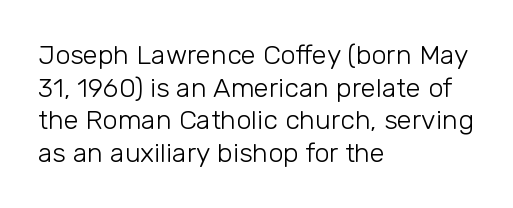
Q: Is the text bold? A: No.
Q: Is the text italic (slanted)? A: No, it is upright.
Q: Is the text underlined? A: No.
Q: How is the paragraph aligned? A: Left-aligned.
Q: Is the spacing between letters normal or unusually wide? A: Normal.
